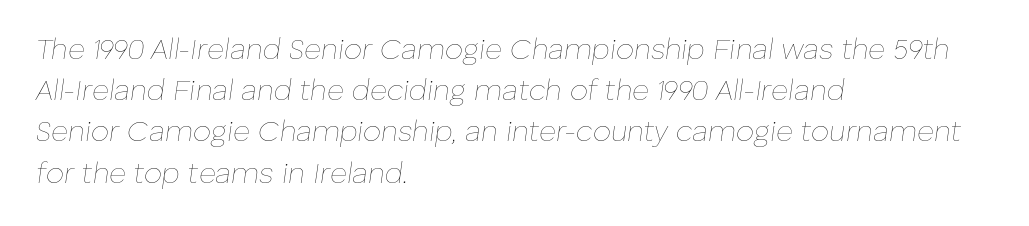
The font sits on the lighter half of the weight spectrum, regular included. Horizontal alignment here is leftward, the default for most running prose. Inter-character spacing is left at the font's built-in metrics. The passage shown stacks its lines at a standard gap. Proportional: the letters do not fall into vertical columns.
